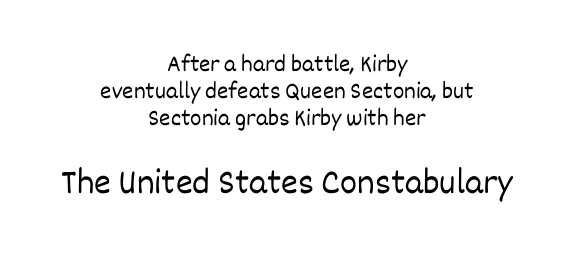
Reading down the block, each line starts at a different indent, mirrored at its end. Only glyphs here, with clear space below each row. The second block has been scaled up relative to the first. Posture: upright roman.
